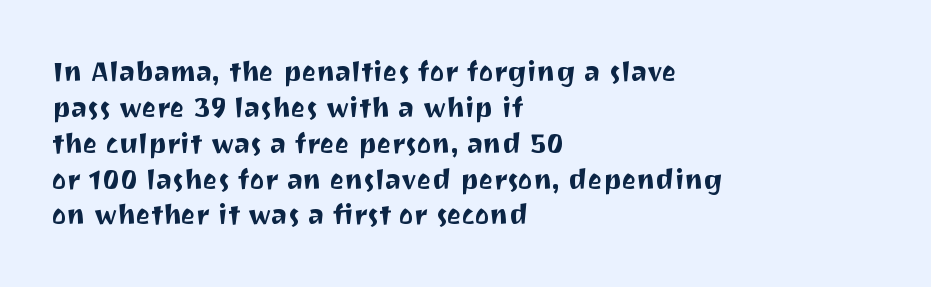
The glyphs are unaccompanied by any horizontal stroke below them. The axis of the letterforms is exactly vertical. The space between consecutive lines is moderate. The typeface chosen for these lines omits serifs.
